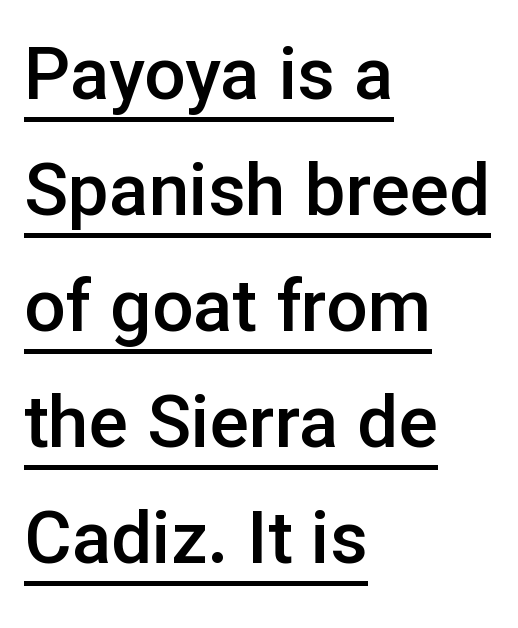
The image shows 73 px semibold sans-serif type, upright; set left-aligned, normal line spacing (1.59x), normal letter spacing, underlined; low stroke contrast and a medium x-height.
